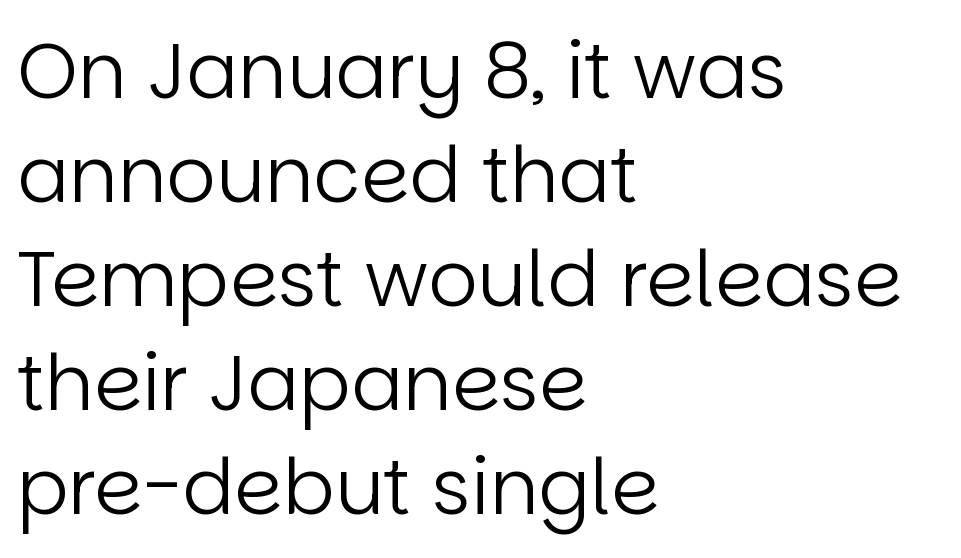
The image shows 77 px regular-weight sans-serif type, upright; set left-aligned, normal line spacing (1.35x), normal letter spacing, not underlined; low stroke contrast and a large x-height.
